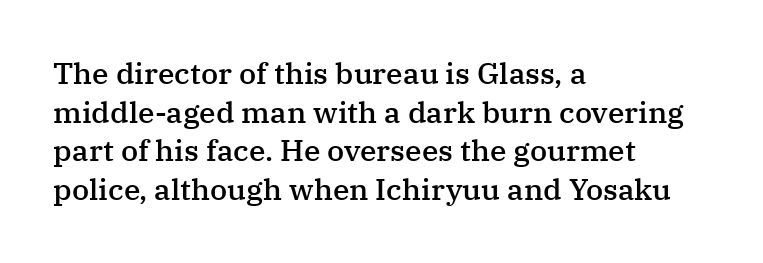
Q: Is the text bold? A: Semi-bold.
Q: Is the text italic (slanted)? A: No, it is upright.
Q: Is the typeface a serif or a sans-serif typeface? A: Serif.
Q: Is the text underlined? A: No.
Q: How is the paragraph aligned? A: Left-aligned.
Q: Is the spacing between letters normal or unusually wide? A: Normal.
Q: Is the spacing between lines tight, normal or loose? A: Normal.
Q: Width (condensed, normal, or wide)? A: Normal.
Q: Stroke contrast? A: Medium.
Q: x-height? A: Medium.
Q: Monospaced? A: No.
